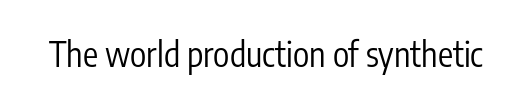
The image shows 34 px regular-weight, condensed sans-serif type, upright; set normal letter spacing, not underlined; low stroke contrast and a medium x-height.
